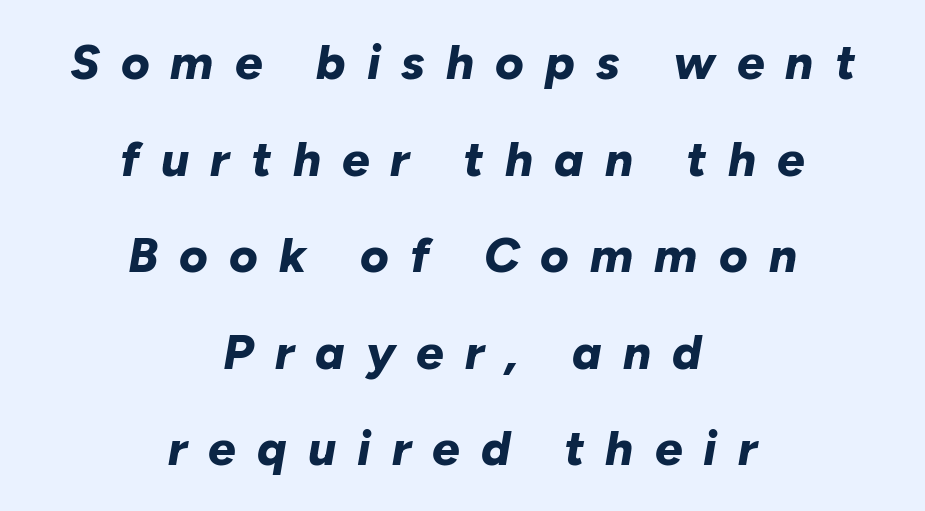
Descenders hang freely into open space. The font is running at its bold setting. The rag falls on both sides of this text block equally. In terms of leading, this rendering errs on the spacious side. Note the varied advance widths — an 'i' is clearly narrower than an 'm'.
